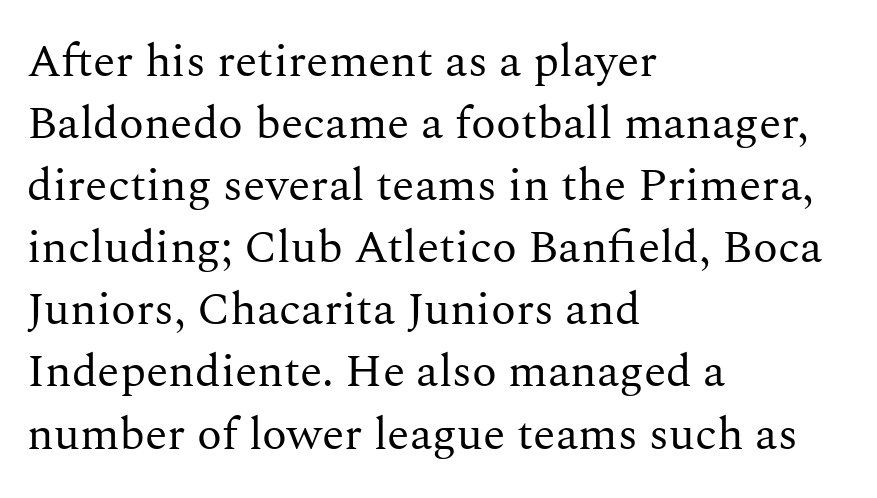
The image shows 46 px regular-weight serif type, upright; set left-aligned, normal line spacing (1.35x), normal letter spacing, not underlined; medium stroke contrast and a medium x-height.
